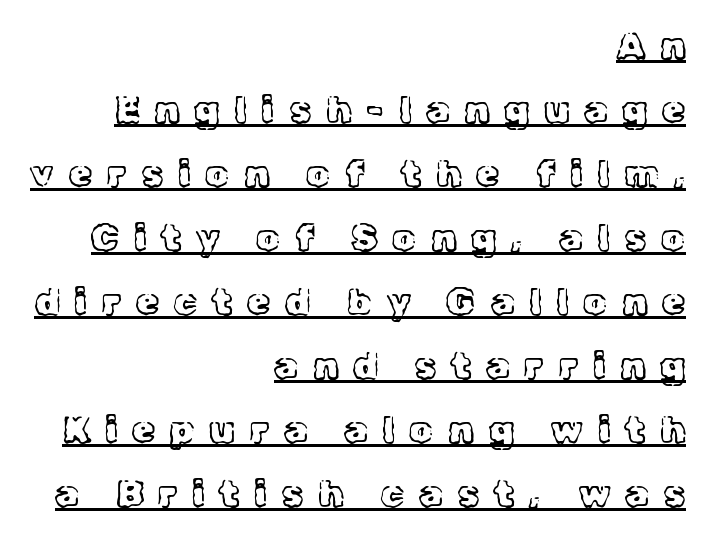
Do the characters align in a grid? No, the font is proportional. What stands out about the letter spacing? Its width — letters are far apart. Every stem runs plumb, perpendicular to the baseline. Underlined type. Summary of weight: not heavy and not bold.
